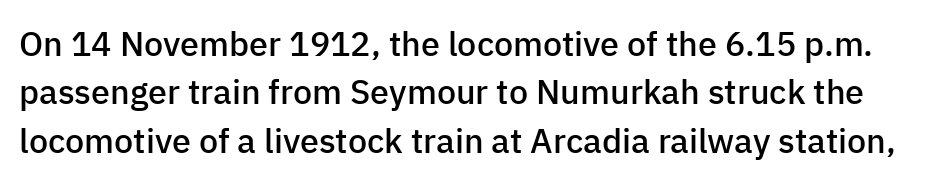
The image shows 34 px semibold sans-serif type, upright; set normal line spacing (1.42x), normal letter spacing, not underlined; low stroke contrast and a medium x-height.
